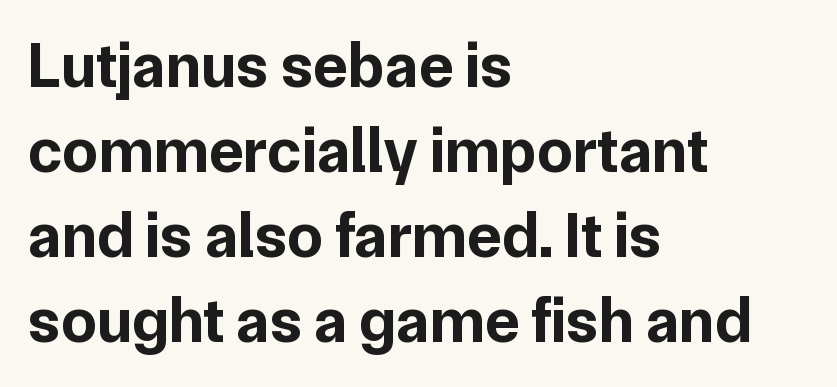
The image shows 64 px bold sans-serif type, upright; set left-aligned, normal line spacing (1.33x), normal letter spacing, not underlined; low stroke contrast and a medium x-height.
